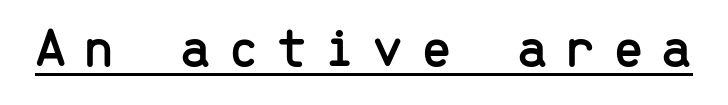
Every character here occupies the same horizontal width, giving the sample a typewriter-like rhythm. Rendered with straight, roman letterforms. You can see a thin bar hugging the bottom of the glyphs. Honestly, the letter spacing is so wide it's the main thing you notice.
